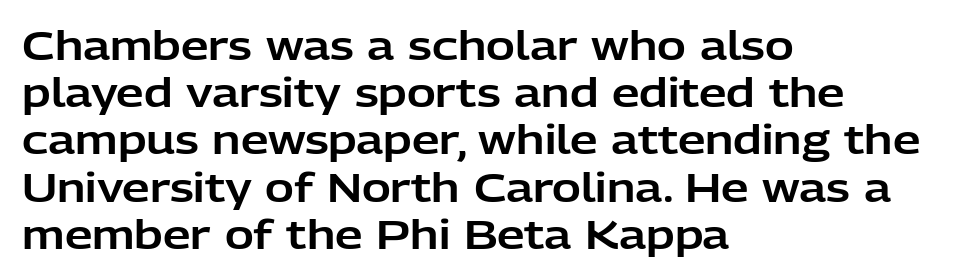
Q: Is the text italic (slanted)? A: No, it is upright.
Q: Is the typeface a serif or a sans-serif typeface? A: Sans-serif.
Q: Is the text underlined? A: No.
Q: How is the paragraph aligned? A: Left-aligned.
Q: Is the spacing between letters normal or unusually wide? A: Normal.
Q: Width (condensed, normal, or wide)? A: Normal.
Q: Stroke contrast? A: Low.
Q: x-height? A: Medium.
Q: Monospaced? A: No.
